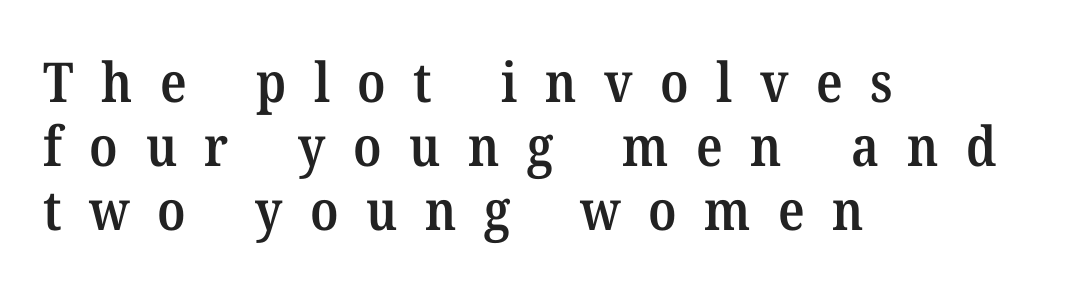
These lines have a slow, spaced-out rhythm from letter to letter. Horizontally, the lines are justified to the leading edge only. The gap between lines stays unmarked. A bit beefed up — I'd call it semibold rather than bold.
